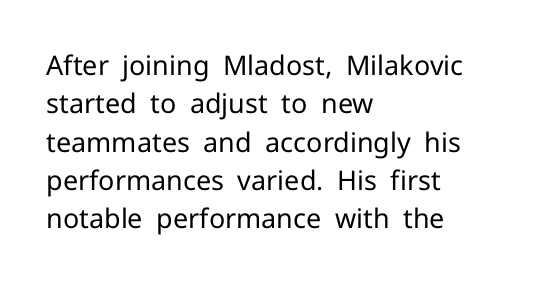
The image shows 27 px text type, upright; set left-aligned, normal line spacing (1.42x), normal letter spacing, not underlined.
